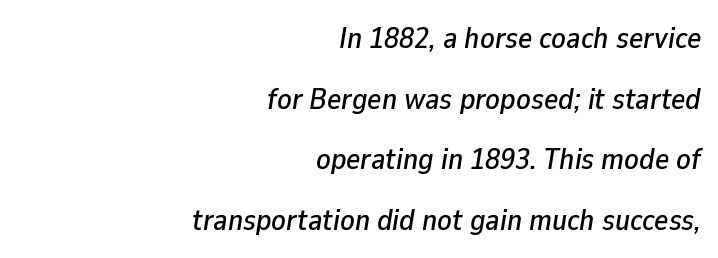
The image shows 30 px text type, italic (leaning right); set right-aligned, loose line spacing (2.02x), normal letter spacing, not underlined; low stroke contrast and a medium x-height.
